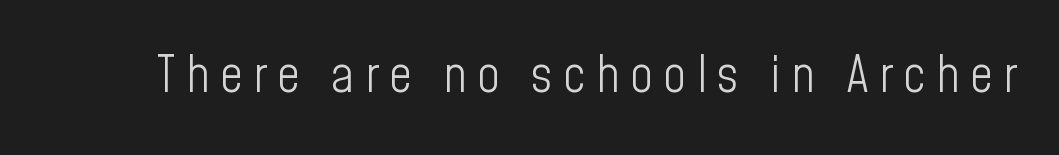
The image shows 50 px light, condensed sans-serif type, upright; set unusually wide letter spacing (+0.21 em), not underlined; low stroke contrast and a medium x-height.
